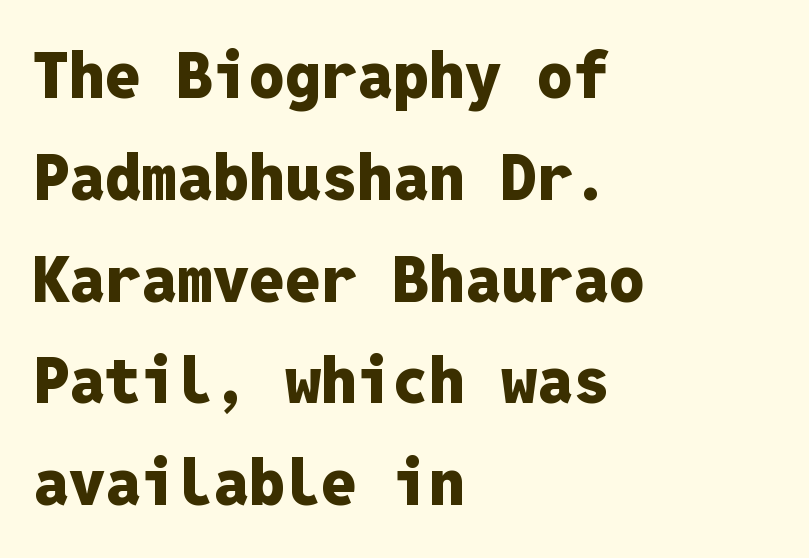
No word sits above an underline. This is roman type, the default non-slanted kind. The rows are spaced the way most documents space them. Think of a typewriter: that constant character pitch is what you see here.
